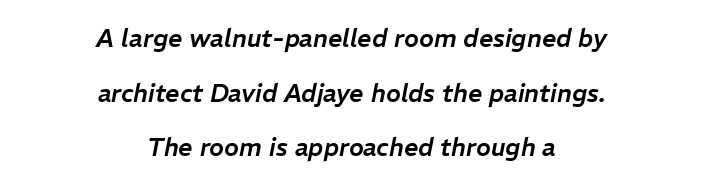
Q: Is the text italic (slanted)? A: Yes, it leans right by about 11 degrees.
Q: Is the text underlined? A: No.
Q: How is the paragraph aligned? A: Centered.
Q: Is the spacing between letters normal or unusually wide? A: Normal.
Q: Is the spacing between lines tight, normal or loose? A: Loose.
